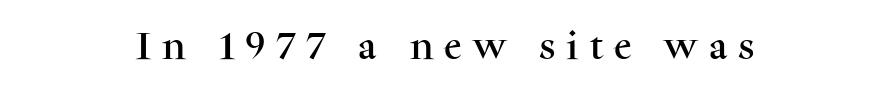
{"serif": "yes", "italic": "no", "width": "normal", "stroke_contrast": "medium", "x_height": "medium", "monospaced": "no", "underline": "no", "align": "center", "letter_spacing": "wide", "letter_spacing_em": 0.37, "glyph_px": 30}
